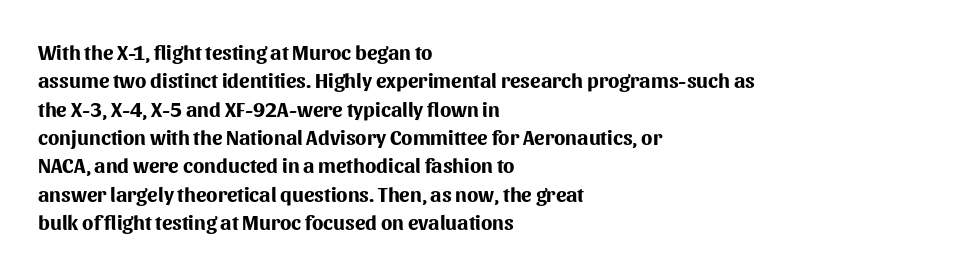
Q: Is the text bold? A: Yes.
Q: Is the text italic (slanted)? A: No, it is upright.
Q: Is the text underlined? A: No.
Q: How is the paragraph aligned? A: Left-aligned.
Q: Is the spacing between letters normal or unusually wide? A: Normal.
Q: Is the spacing between lines tight, normal or loose? A: Normal.
